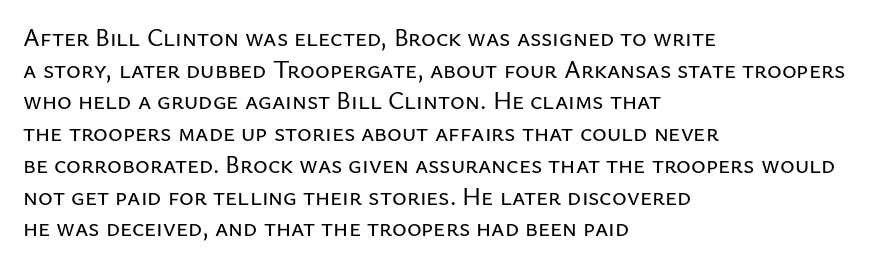
The image shows 25 px text type, upright; set left-aligned, normal line spacing (1.27x), normal letter spacing, not underlined.
